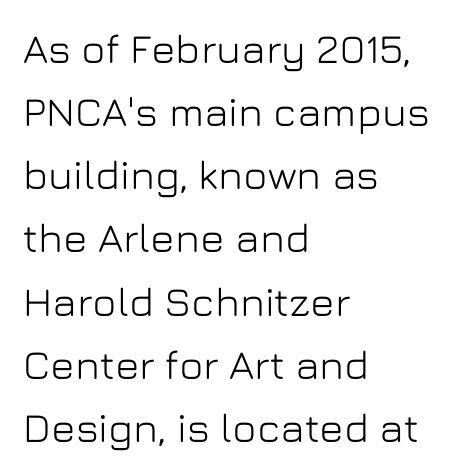
{"serif": "no", "italic": "no", "width": "normal", "stroke_contrast": "low", "x_height": "medium", "monospaced": "no", "underline": "no", "align": "left", "line_spacing": "normal", "line_spacing_ratio": 1.54, "letter_spacing": "normal", "letter_spacing_em": 0.0, "glyph_px": 41}
